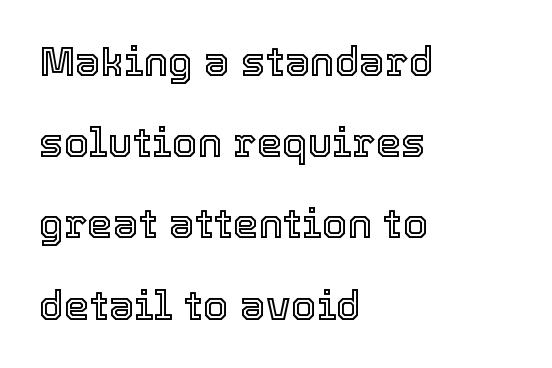
The image shows 41 px text type, upright; set left-aligned, loose line spacing (1.98x), normal letter spacing, not underlined; a medium x-height.
